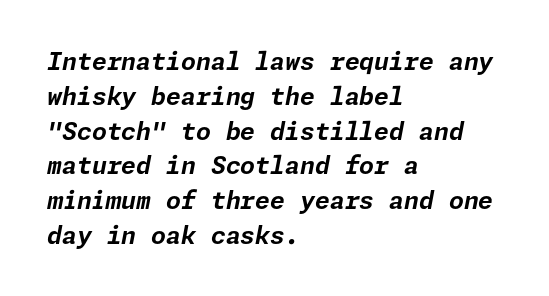
Is the type bold? Yes — the strokes are clearly thick and heavy. A clean baseline with only descenders dipping below it. Students, note that the glyphs here touch the page at normal intervals. The paragraph has a hard left edge and a soft right edge. Would a proofreader flag this as italicized? Yes. Is there much room between lines? A standard amount, neither cramped nor airy.
